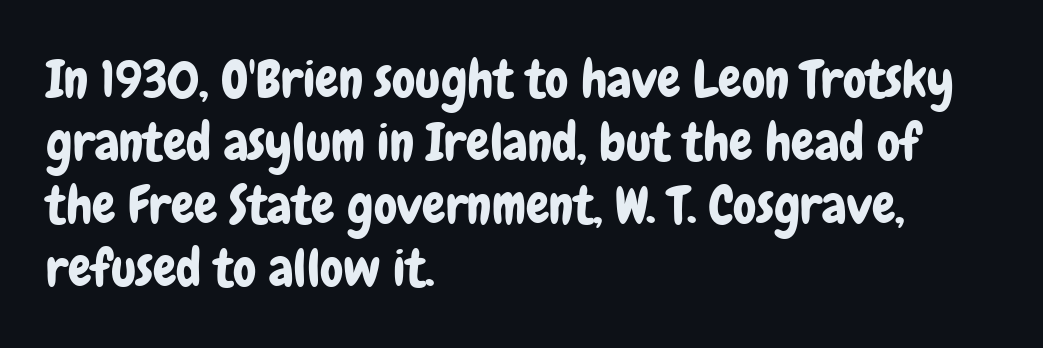
{"serif": "no", "italic": "no", "width": "condensed", "stroke_contrast": "low", "x_height": "medium", "monospaced": "no", "underline": "no", "align": "left", "line_spacing_ratio": 1.21, "letter_spacing": "normal", "letter_spacing_em": 0.0, "glyph_px": 52}
